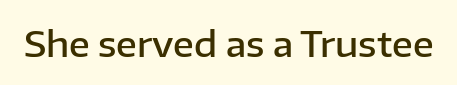
Q: Is the text bold? A: Semi-bold.
Q: Is the text italic (slanted)? A: No, it is upright.
Q: Is the typeface a serif or a sans-serif typeface? A: Sans-serif.
Q: Is the text underlined? A: No.
Q: Is the spacing between letters normal or unusually wide? A: Normal.
Q: Width (condensed, normal, or wide)? A: Normal.
Q: Stroke contrast? A: Low.
Q: x-height? A: Medium.
Q: Monospaced? A: No.
